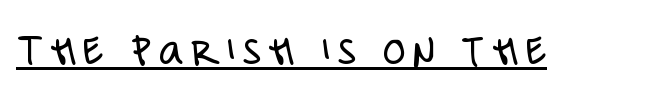
Q: Is the text bold? A: No.
Q: Is the text italic (slanted)? A: No, it is upright.
Q: Is the typeface a serif or a sans-serif typeface? A: Sans-serif.
Q: Is the text underlined? A: Yes.
Q: Width (condensed, normal, or wide)? A: Condensed.
Q: Stroke contrast? A: Low.
Q: x-height? A: Large.
Q: Monospaced? A: No.
